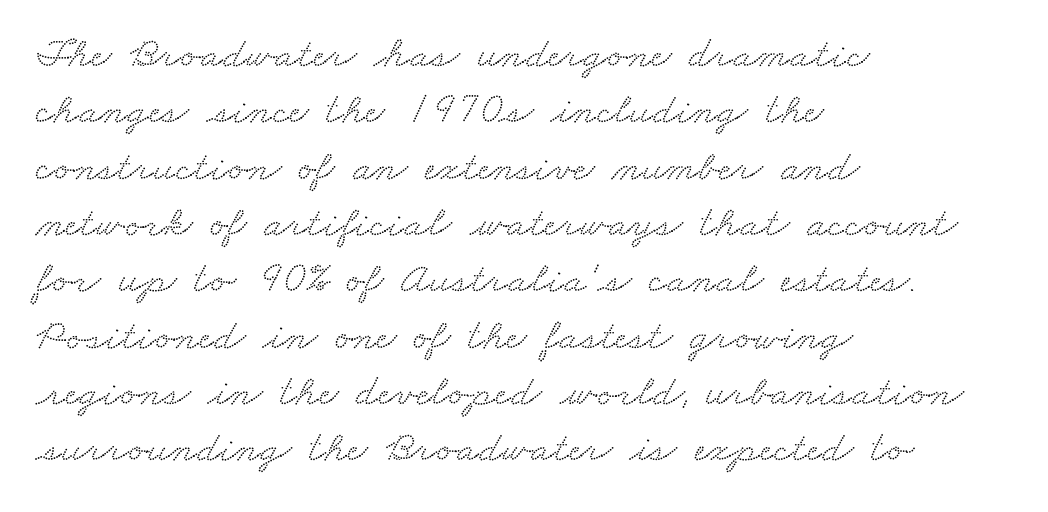
The image shows 44 px wide serif type; set left-aligned, normal line spacing (1.28x), normal letter spacing, not underlined; low stroke contrast and a small x-height.
